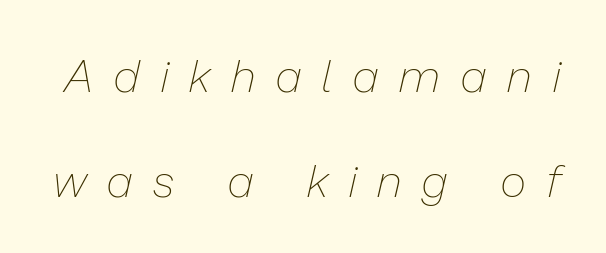
{"italic": "yes", "lean": "right", "slant_degrees": 13, "bold": "no", "weight": "thin", "width": "normal", "stroke_contrast": "low", "x_height": "medium", "monospaced": "no", "underline": "no", "line_spacing": "loose", "line_spacing_ratio": 2.33, "letter_spacing": "wide", "letter_spacing_em": 0.47, "glyph_px": 45}
